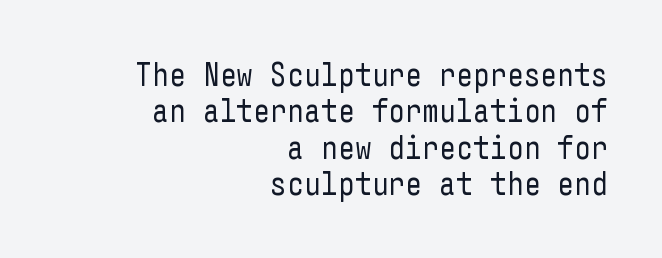
{"serif": "no", "italic": "no", "bold": "no", "weight": "regular", "width": "condensed", "stroke_contrast": "low", "x_height": "medium", "underline": "no", "align": "right", "line_spacing": "tight", "line_spacing_ratio": 1.1, "letter_spacing": "normal", "letter_spacing_em": 0.0, "glyph_px": 33}
